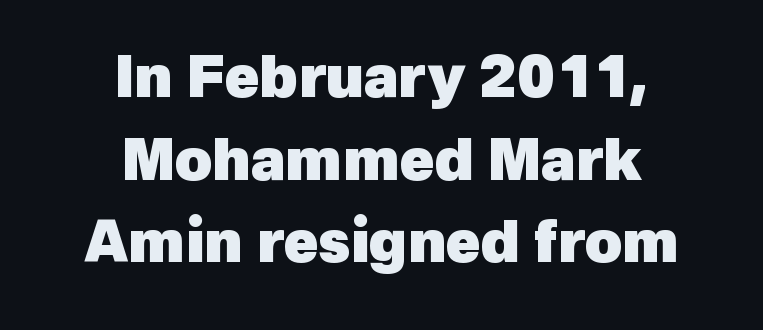
The image shows 57 px heavy sans-serif type; set centered, normal line spacing (1.45x), normal letter spacing, not underlined; a medium x-height.
